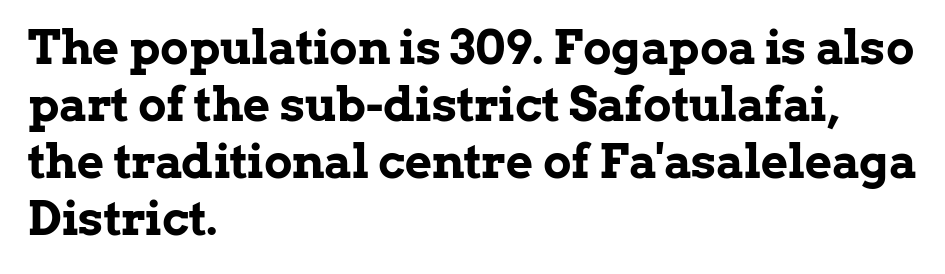
Here the designer chose a conventional face with non-uniform glyph widths. Between one letter and the next there's only the usual sliver of space. This sample uses an upright cut, with every glyph sitting square on the baseline. This is heavy type, rendered in bold. A student would call this left alignment; a typographer would say flush left, rag right. Any mark beneath the type? The region is blank.
